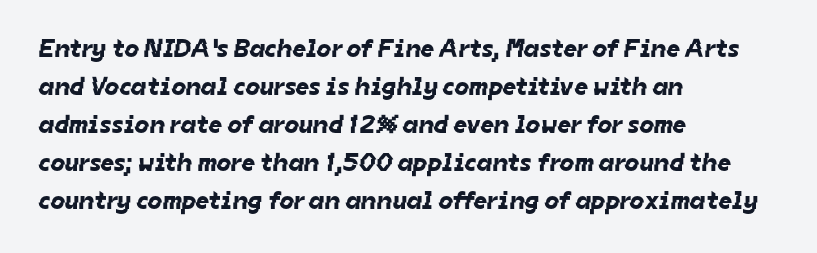
Q: Is the text underlined? A: No.
Q: How is the paragraph aligned? A: Left-aligned.
Q: Is the spacing between letters normal or unusually wide? A: Normal.
Q: Is the spacing between lines tight, normal or loose? A: Normal.
